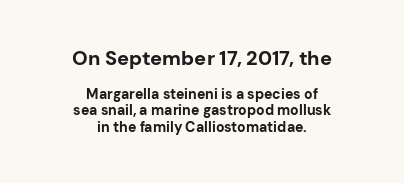
{"italic": "no", "bold": "yes", "underline": "no", "align": "center", "line_spacing_ratio": 1.19, "letter_spacing": "normal", "letter_spacing_em": 0.0, "larger_block": "first", "size_ratio": 1.43, "glyph_px": 20}
